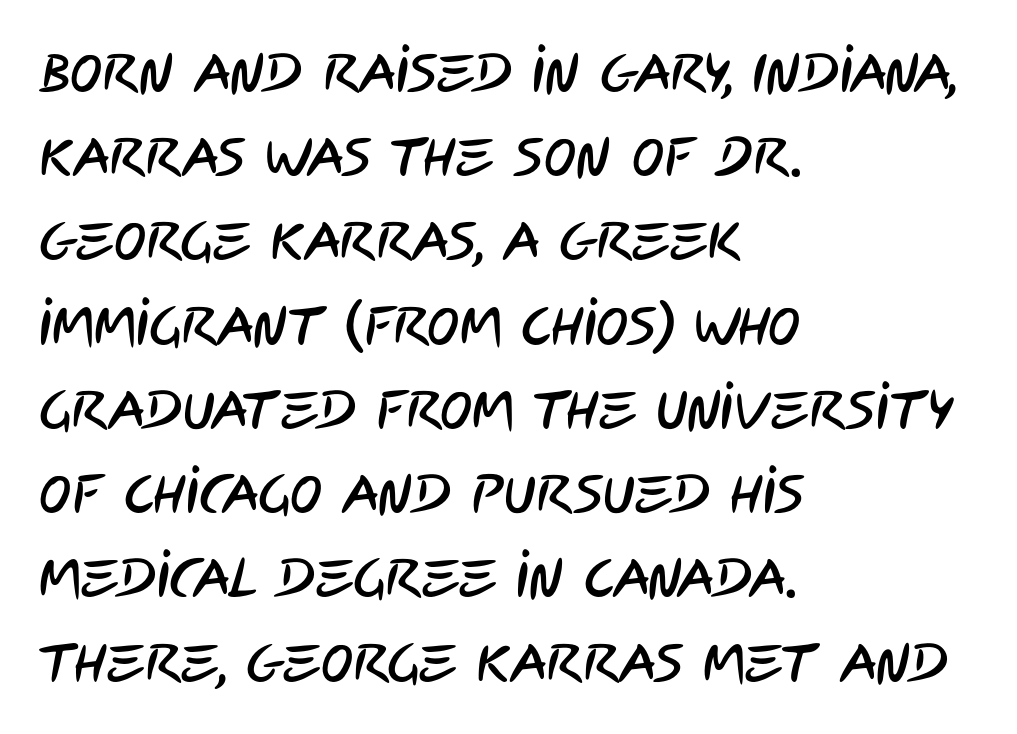
The image shows 54 px condensed sans-serif type; set left-aligned, normal line spacing (1.56x), normal letter spacing, not underlined; low stroke contrast and a large x-height.
